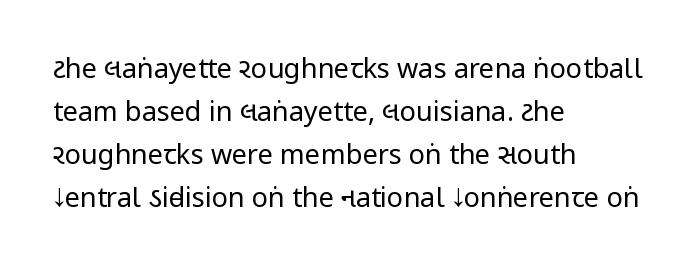
{"italic": "no", "bold": "no", "underline": "no", "align": "left", "line_spacing": "normal", "line_spacing_ratio": 1.59, "letter_spacing": "normal", "letter_spacing_em": 0.0, "glyph_px": 27}
